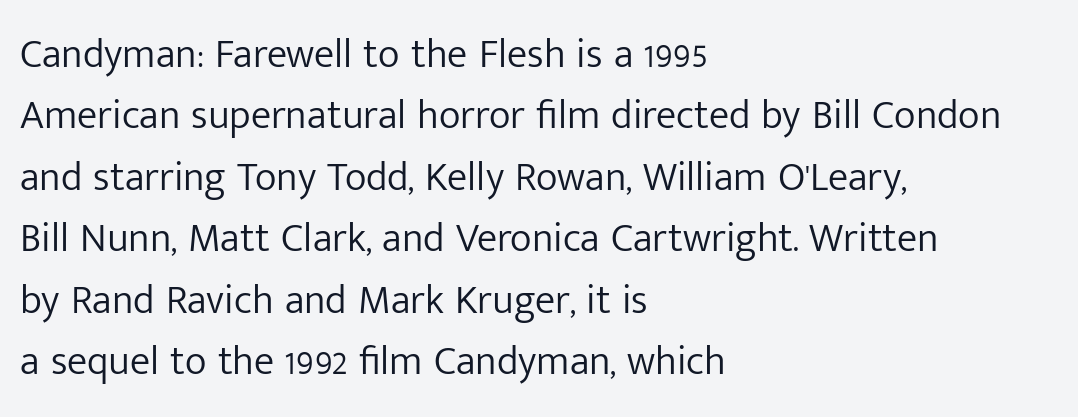
Q: Is the text bold? A: No.
Q: Is the text italic (slanted)? A: No, it is upright.
Q: Is the typeface a serif or a sans-serif typeface? A: Sans-serif.
Q: Is the text underlined? A: No.
Q: How is the paragraph aligned? A: Left-aligned.
Q: Is the spacing between letters normal or unusually wide? A: Normal.
Q: Is the spacing between lines tight, normal or loose? A: Normal.
Q: Width (condensed, normal, or wide)? A: Normal.
Q: Stroke contrast? A: Low.
Q: x-height? A: Medium.
Q: Monospaced? A: No.
